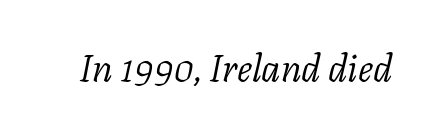
Q: Is the text bold? A: No.
Q: Is the text italic (slanted)? A: Yes, it leans right by about 11 degrees.
Q: Is the typeface a serif or a sans-serif typeface? A: Serif.
Q: Is the text underlined? A: No.
Q: Is the spacing between letters normal or unusually wide? A: Normal.
Q: Width (condensed, normal, or wide)? A: Normal.
Q: Stroke contrast? A: Low.
Q: x-height? A: Medium.
Q: Monospaced? A: No.
